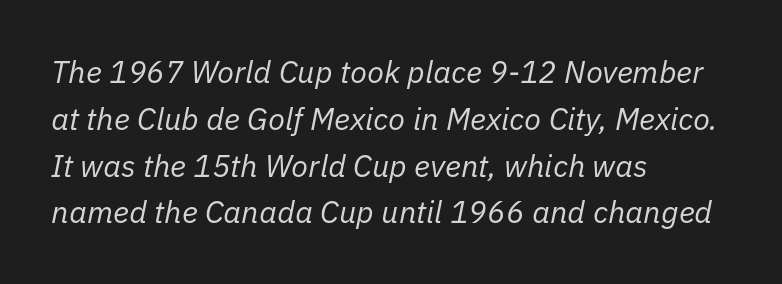
{"italic": "yes", "lean": "right", "slant_degrees": 11, "bold": "no", "weight": "regular", "width": "normal", "stroke_contrast": "low", "x_height": "medium", "monospaced": "no", "underline": "no", "align": "left", "line_spacing": "normal", "line_spacing_ratio": 1.51, "letter_spacing": "normal", "letter_spacing_em": 0.0, "glyph_px": 31}
